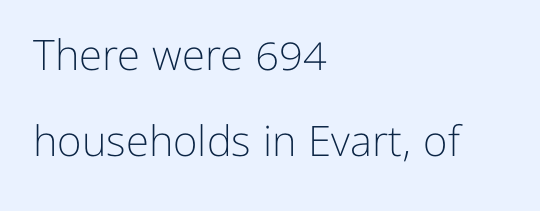
This sample uses an upright cut, with every glyph sitting square on the baseline. Each letter's strokes conclude bluntly, with no projecting serifs. If you drew a ruler down the left edge, every line would touch it. Default kerning and tracking; the words read as compact shapes.
